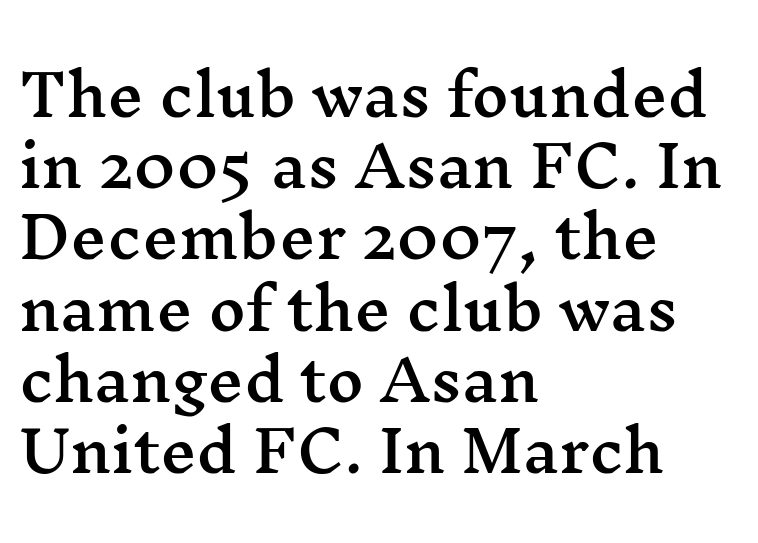
{"serif": "yes", "italic": "no", "width": "wide", "stroke_contrast": "medium", "x_height": "medium", "monospaced": "no", "underline": "no", "align": "left", "line_spacing": "normal", "line_spacing_ratio": 1.25, "letter_spacing": "normal", "letter_spacing_em": 0.0, "glyph_px": 57}
